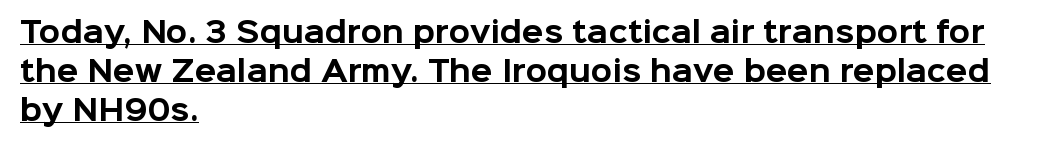
Q: Is the text bold? A: Yes.
Q: Is the text italic (slanted)? A: No, it is upright.
Q: Is the typeface a serif or a sans-serif typeface? A: Sans-serif.
Q: Is the text underlined? A: Yes.
Q: How is the paragraph aligned? A: Left-aligned.
Q: Is the spacing between letters normal or unusually wide? A: Normal.
Q: Is the spacing between lines tight, normal or loose? A: Normal.
Q: Width (condensed, normal, or wide)? A: Normal.
Q: Stroke contrast? A: Low.
Q: x-height? A: Medium.
Q: Monospaced? A: No.
